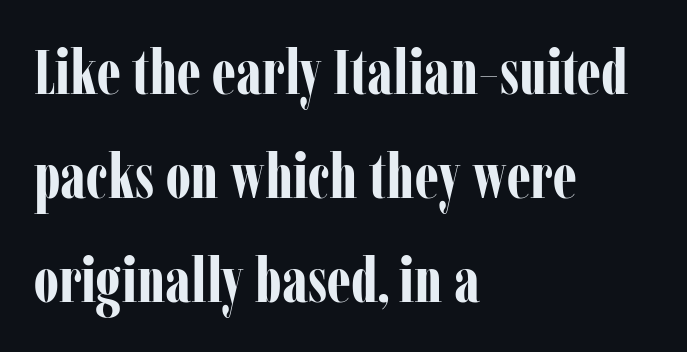
The image shows 63 px bold, condensed serif type, upright; set left-aligned, normal line spacing (1.65x), normal letter spacing, not underlined; low stroke contrast and a medium x-height.
